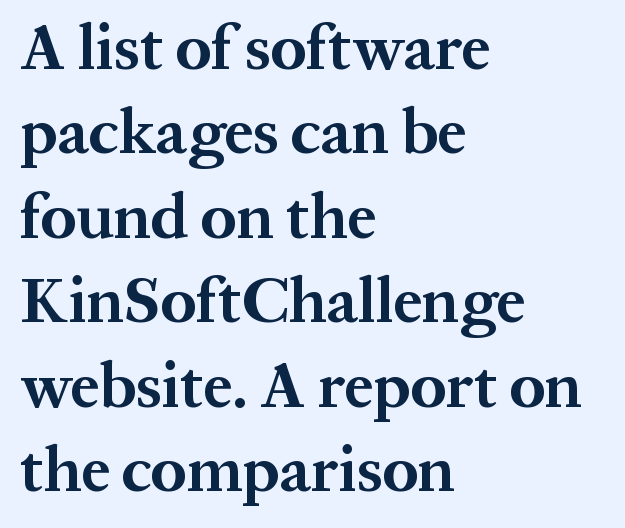
{"serif": "yes", "italic": "no", "bold": "yes", "weight": "bold", "width": "normal", "stroke_contrast": "medium", "x_height": "medium", "monospaced": "no", "underline": "no", "align": "left", "line_spacing": "normal", "line_spacing_ratio": 1.32, "letter_spacing": "normal", "letter_spacing_em": 0.0, "glyph_px": 64}
